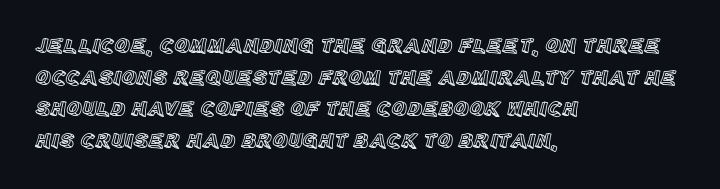
Has an underline been added? It has not. Notice how descenders clear the ascenders below comfortably — that's standard leading. The line texture is even and compact thanks to regular tracking.
